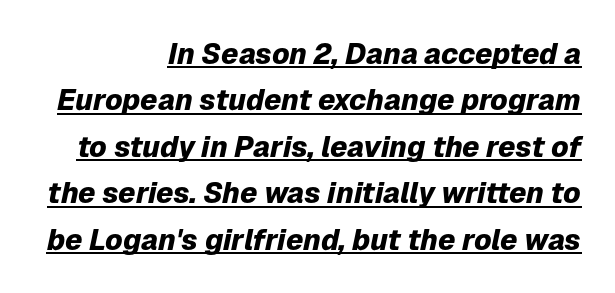
The image shows 29 px heavy type, italic (leaning right); set right-aligned, normal line spacing (1.6x), normal letter spacing, underlined; low stroke contrast and a medium x-height.
